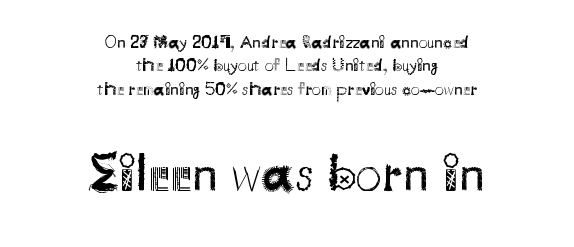
The image shows 53 px regular-weight sans-serif type, upright; set centered, normal line spacing (1.3x), normal letter spacing, not underlined; the second (bottom) block is 2.94x larger; medium stroke contrast and a small x-height.
